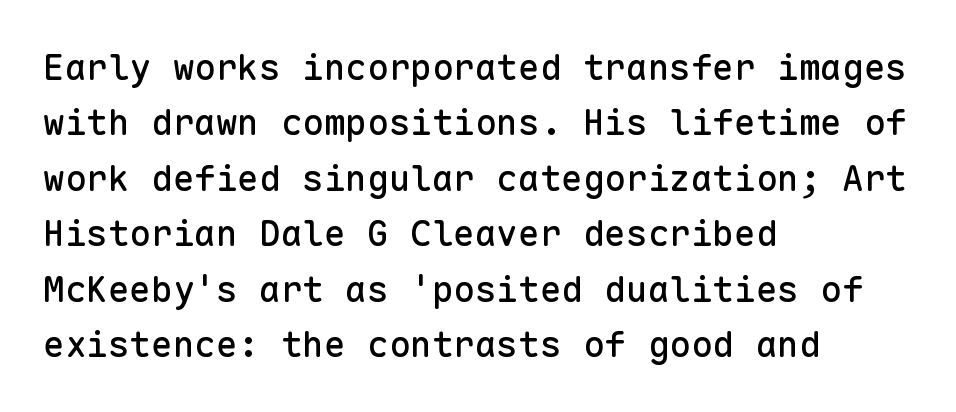
Q: Is the text italic (slanted)? A: No, it is upright.
Q: Is the typeface a serif or a sans-serif typeface? A: Sans-serif.
Q: Is the text underlined? A: No.
Q: How is the paragraph aligned? A: Left-aligned.
Q: Is the spacing between letters normal or unusually wide? A: Normal.
Q: Is the spacing between lines tight, normal or loose? A: Normal.
Q: Width (condensed, normal, or wide)? A: Normal.
Q: Stroke contrast? A: Low.
Q: x-height? A: Medium.
Q: Monospaced? A: Yes.
